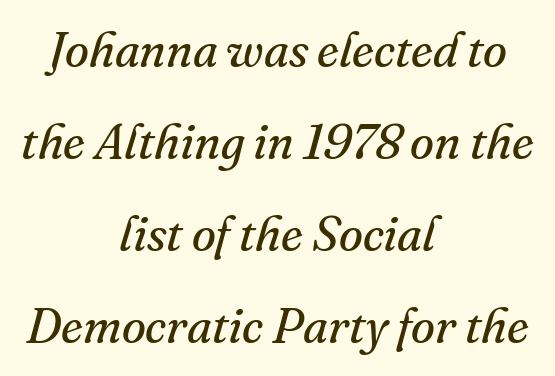
Line starts and ends both wander, symmetrically. You could call the tracking neutral — neither tight nor loose. The type family on display is of the serif kind. Summary of weight: not heavy and not bold.
